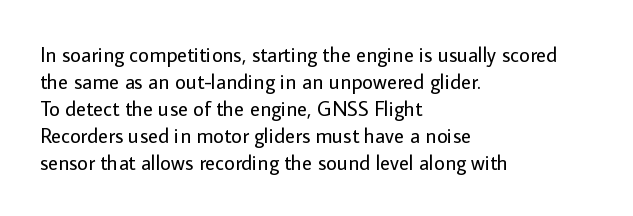
{"italic": "no", "bold": "no", "underline": "no", "align": "left", "line_spacing": "normal", "line_spacing_ratio": 1.28, "letter_spacing": "normal", "letter_spacing_em": 0.0, "glyph_px": 21}
